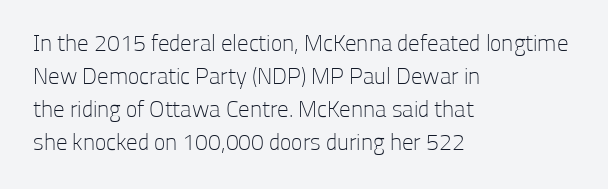
The image shows 23 px text type, upright; set left-aligned, normal line spacing (1.43x), normal letter spacing, not underlined.
